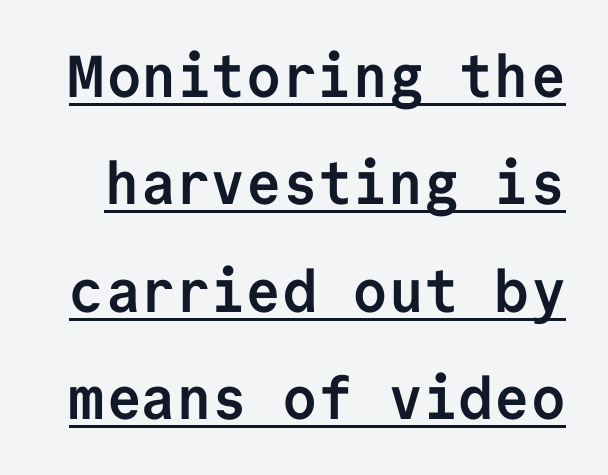
The image shows 59 px semibold sans-serif type, upright, monospaced; set line spacing 1.82x, normal letter spacing, underlined; low stroke contrast and a medium x-height.
